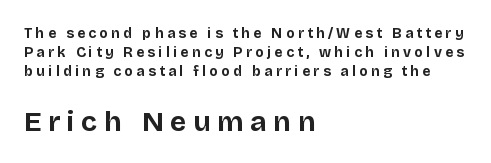
Q: Is the text bold? A: Yes.
Q: Is the text italic (slanted)? A: No, it is upright.
Q: Is the typeface a serif or a sans-serif typeface? A: Sans-serif.
Q: Is the text underlined? A: No.
Q: How is the paragraph aligned? A: Left-aligned.
Q: Is the spacing between letters normal or unusually wide? A: Unusually wide.
Q: Is the spacing between lines tight, normal or loose? A: Normal.
Q: Which block of text is set in a larger size, the first (top) or the second (bottom)? A: The second (bottom) one.
Q: Width (condensed, normal, or wide)? A: Normal.
Q: Stroke contrast? A: Low.
Q: x-height? A: Large.
Q: Monospaced? A: No.
